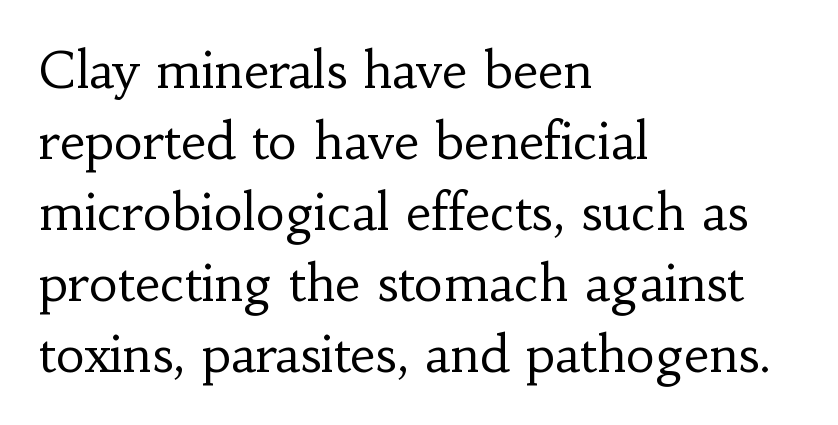
Q: Is the text bold? A: No.
Q: Is the text italic (slanted)? A: No, it is upright.
Q: Is the typeface a serif or a sans-serif typeface? A: Serif.
Q: Is the text underlined? A: No.
Q: How is the paragraph aligned? A: Left-aligned.
Q: Is the spacing between letters normal or unusually wide? A: Normal.
Q: Is the spacing between lines tight, normal or loose? A: Normal.
Q: Width (condensed, normal, or wide)? A: Normal.
Q: Stroke contrast? A: Low.
Q: x-height? A: Small.
Q: Monospaced? A: No.
